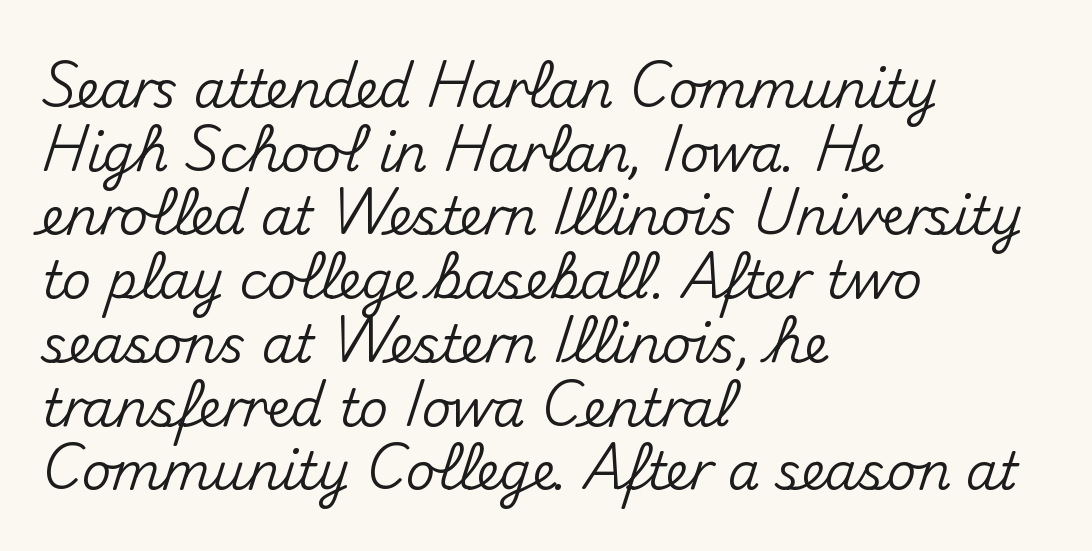
Leading matches the norm, producing a regular column. Casual observation: everything's shoved over to the left. Inter-character spacing is left at the font's built-in metrics. Serif or sans? Sans — the stroke terminals are bare. A typesetter would call this proportional, since set widths differ per character.
